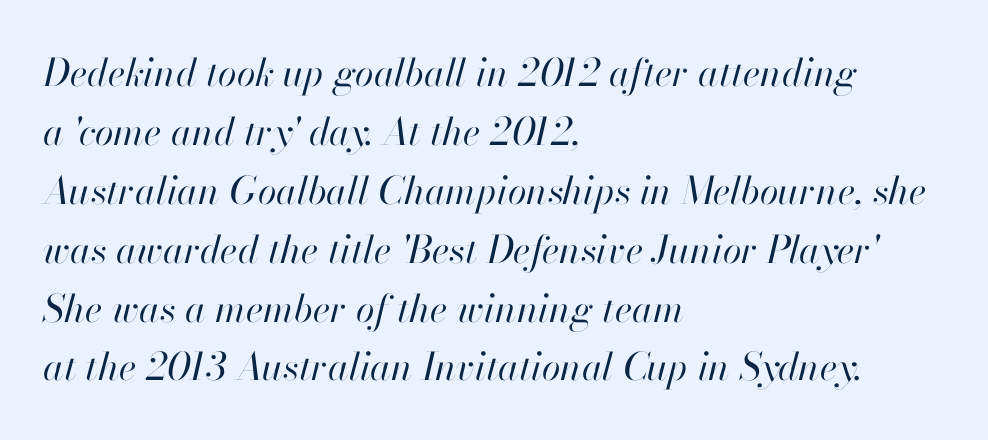
{"italic": "yes", "lean": "right", "slant_degrees": 13, "bold": "no", "weight": "regular", "width": "normal", "stroke_contrast": "high", "x_height": "small", "monospaced": "no", "underline": "no", "align": "left", "line_spacing": "normal", "line_spacing_ratio": 1.55, "letter_spacing": "normal", "letter_spacing_em": 0.0, "glyph_px": 38}
